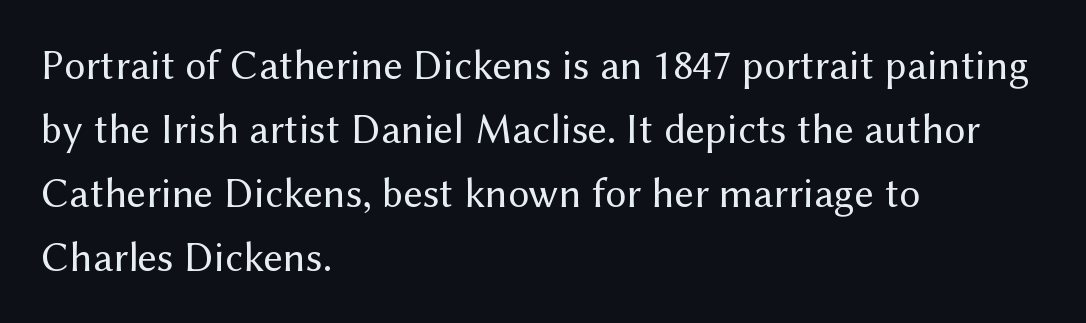
Q: Is the text bold? A: No.
Q: Is the text italic (slanted)? A: No, it is upright.
Q: Is the typeface a serif or a sans-serif typeface? A: Sans-serif.
Q: Is the text underlined? A: No.
Q: How is the paragraph aligned? A: Left-aligned.
Q: Is the spacing between letters normal or unusually wide? A: Normal.
Q: Is the spacing between lines tight, normal or loose? A: Normal.
Q: Width (condensed, normal, or wide)? A: Normal.
Q: Stroke contrast? A: Medium.
Q: x-height? A: Medium.
Q: Monospaced? A: No.
